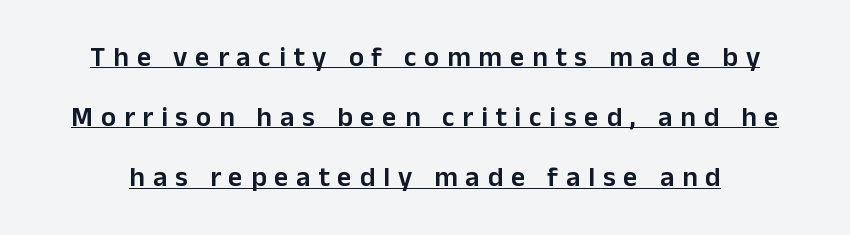
The image shows 28 px semibold sans-serif type, upright; set loose line spacing (2.15x), unusually wide letter spacing (+0.28 em), underlined; low stroke contrast and a medium x-height.
